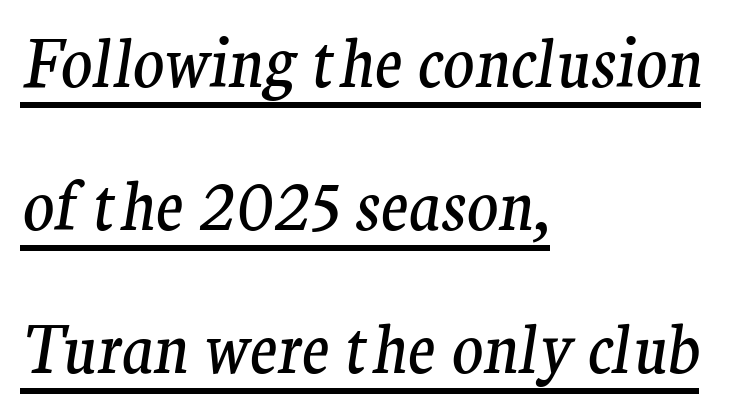
The image shows 65 px regular-weight serif type, italic (leaning right); set left-aligned, loose line spacing (2.2x), normal letter spacing, underlined; medium stroke contrast and a medium x-height.
